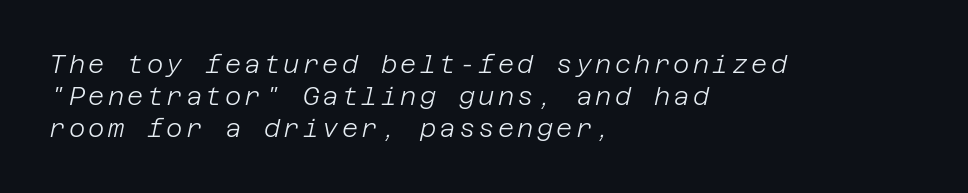
Any mark beneath the type? The region is blank. Slanted lettering throughout. Heaviness? Minimal to ordinary, like unemphasized prose. Vertical spacing — default.
